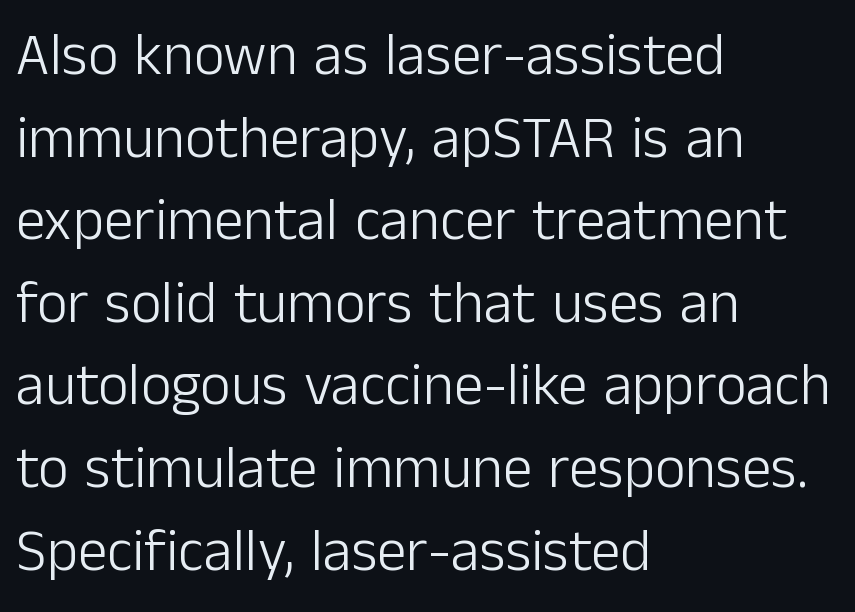
The image shows 59 px light sans-serif type, upright; set left-aligned, normal line spacing (1.4x), normal letter spacing, not underlined; low stroke contrast and a medium x-height.
